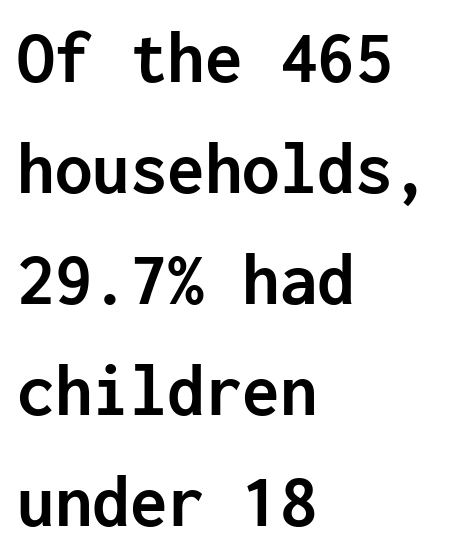
The rendering shows plain stroke endings on the letterforms — a sans-serif design. Characters remain perfectly vertical along every line. Compared with an ordinary text face, these strokes are far heavier — a full bold. Honestly, the letter spacing is just normal — you wouldn't notice it. Think of a typewriter: that constant character pitch is what you see here. Reading down the column, the eye jumps a familiar distance to each next line.
